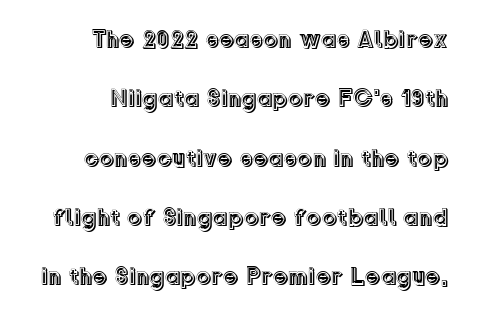
Q: Is the text italic (slanted)? A: No, it is upright.
Q: Is the text underlined? A: No.
Q: Is the spacing between letters normal or unusually wide? A: Normal.
Q: Is the spacing between lines tight, normal or loose? A: Loose.
